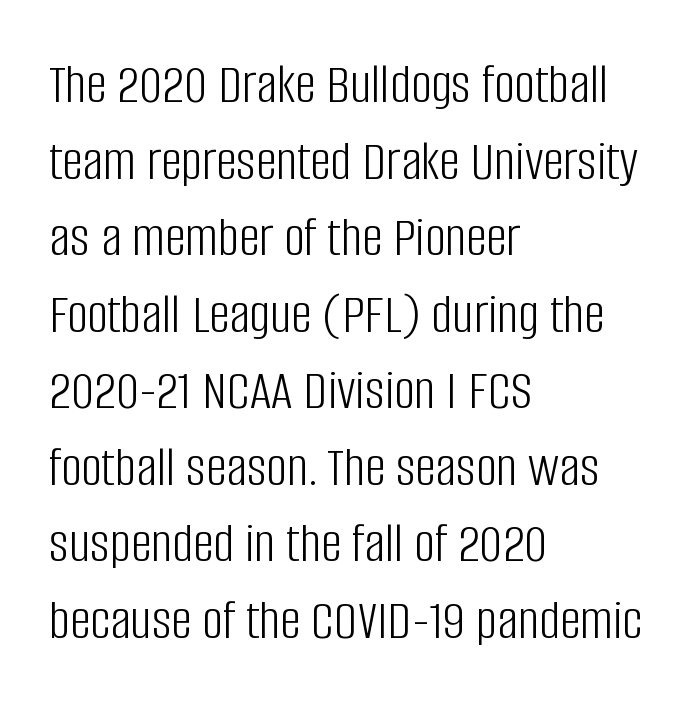
Counters stay open thanks to moderate or lighter strokes. This sample uses an upright cut, with every glyph sitting square on the baseline. Caption: standard tracking, unaltered. These lines stack with their left ends in a neat column. The rendering uses natural spacing where letterforms have individual widths. The designer left line spacing at the default.
